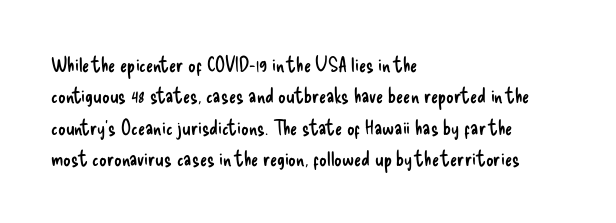
Q: Is the text bold? A: No.
Q: Is the text italic (slanted)? A: No, it is upright.
Q: Is the text underlined? A: No.
Q: How is the paragraph aligned? A: Left-aligned.
Q: Is the spacing between letters normal or unusually wide? A: Normal.
Q: Is the spacing between lines tight, normal or loose? A: Normal.
